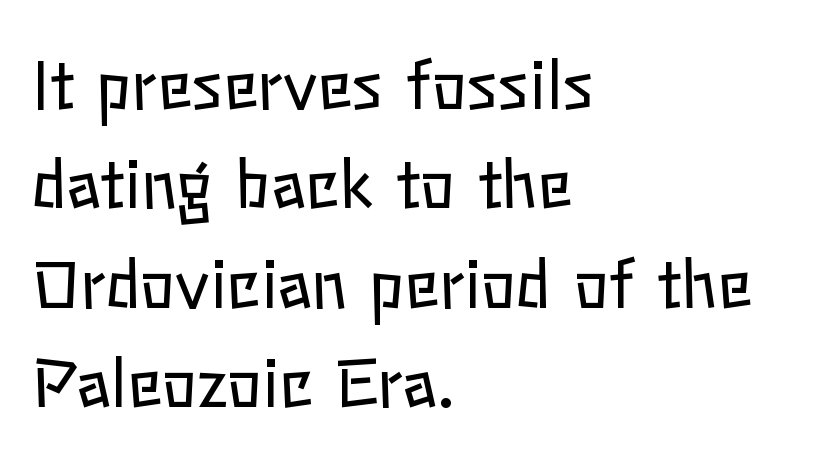
{"italic": "no", "bold": "no", "weight": "regular", "width": "normal", "stroke_contrast": "low", "x_height": "medium", "monospaced": "no", "underline": "no", "align": "left", "line_spacing": "normal", "line_spacing_ratio": 1.53, "letter_spacing": "normal", "letter_spacing_em": 0.0, "glyph_px": 65}
